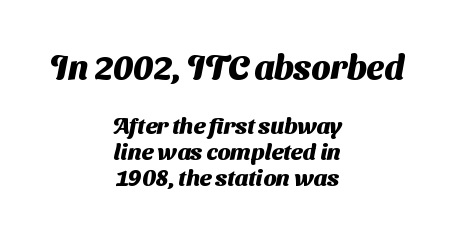
Q: Is the text bold? A: Yes.
Q: Is the typeface a serif or a sans-serif typeface? A: Sans-serif.
Q: Is the text underlined? A: No.
Q: How is the paragraph aligned? A: Centered.
Q: Is the spacing between letters normal or unusually wide? A: Normal.
Q: Is the spacing between lines tight, normal or loose? A: Tight.
Q: Which block of text is set in a larger size, the first (top) or the second (bottom)? A: The first (top) one.
Q: Width (condensed, normal, or wide)? A: Normal.
Q: Stroke contrast? A: Medium.
Q: x-height? A: Medium.
Q: Monospaced? A: No.
